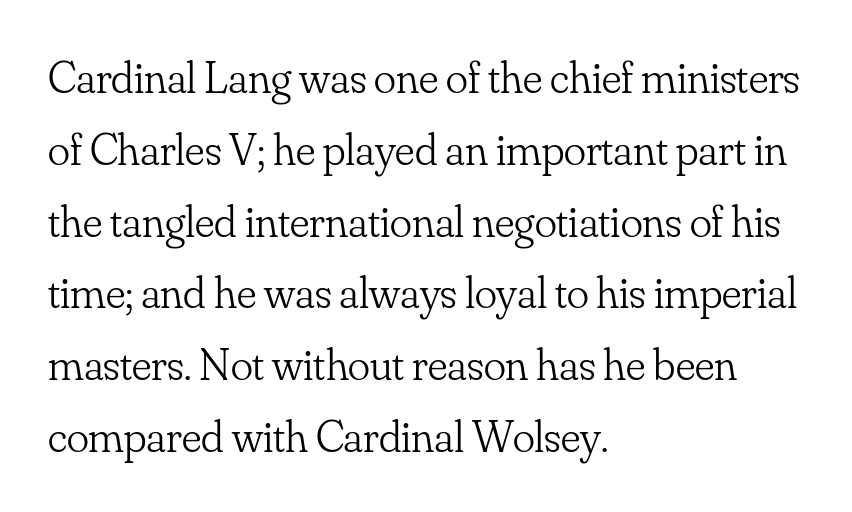
Q: Is the text bold? A: No.
Q: Is the text italic (slanted)? A: No, it is upright.
Q: Is the typeface a serif or a sans-serif typeface? A: Serif.
Q: Is the text underlined? A: No.
Q: How is the paragraph aligned? A: Left-aligned.
Q: Is the spacing between letters normal or unusually wide? A: Normal.
Q: Is the spacing between lines tight, normal or loose? A: Normal.
Q: Width (condensed, normal, or wide)? A: Normal.
Q: Stroke contrast? A: Low.
Q: x-height? A: Small.
Q: Monospaced? A: No.
